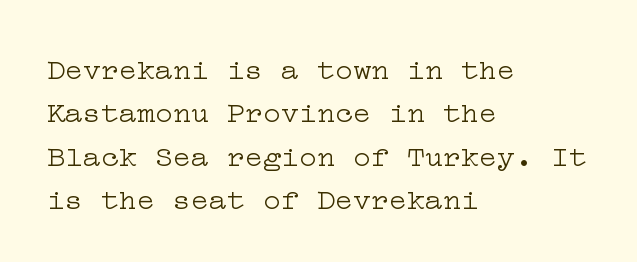
Q: Is the text bold? A: No.
Q: Is the text italic (slanted)? A: No, it is upright.
Q: Is the typeface a serif or a sans-serif typeface? A: Serif.
Q: Is the text underlined? A: No.
Q: How is the paragraph aligned? A: Left-aligned.
Q: Is the spacing between letters normal or unusually wide? A: Normal.
Q: Is the spacing between lines tight, normal or loose? A: Normal.
Q: Width (condensed, normal, or wide)? A: Wide.
Q: Stroke contrast? A: Low.
Q: x-height? A: Medium.
